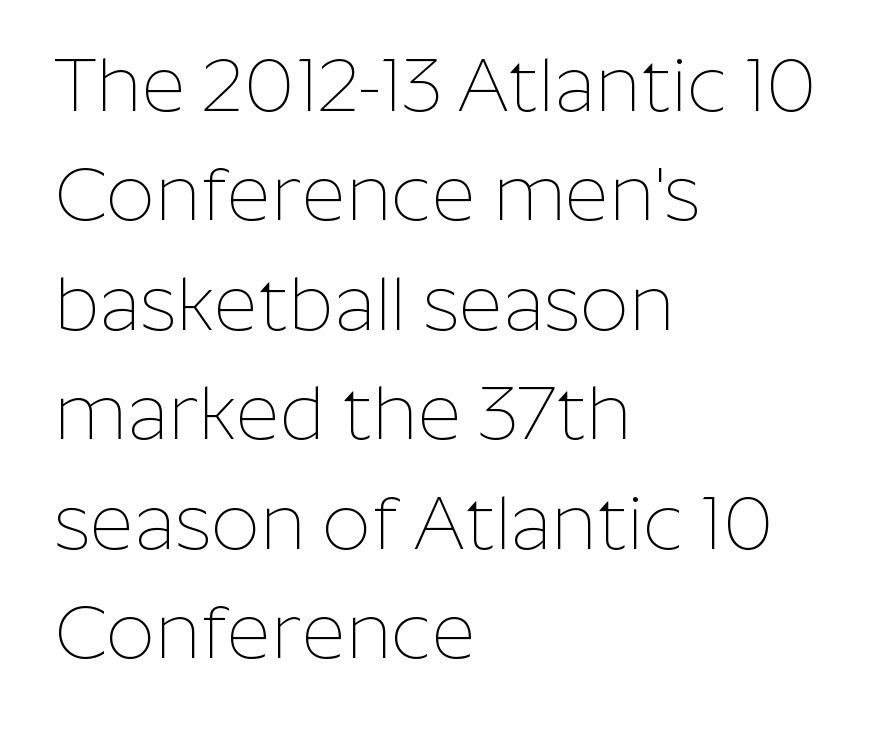
Q: Is the text bold? A: No.
Q: Is the text italic (slanted)? A: No, it is upright.
Q: Is the typeface a serif or a sans-serif typeface? A: Sans-serif.
Q: Is the text underlined? A: No.
Q: How is the paragraph aligned? A: Left-aligned.
Q: Is the spacing between letters normal or unusually wide? A: Normal.
Q: Is the spacing between lines tight, normal or loose? A: Normal.
Q: Width (condensed, normal, or wide)? A: Normal.
Q: Stroke contrast? A: Low.
Q: x-height? A: Medium.
Q: Monospaced? A: No.
